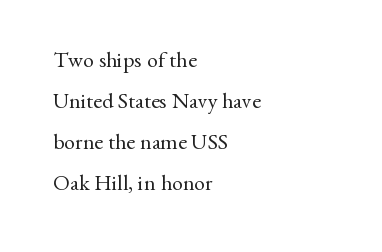
The image shows 22 px text type, upright; set left-aligned, line spacing 1.86x, normal letter spacing, not underlined.
